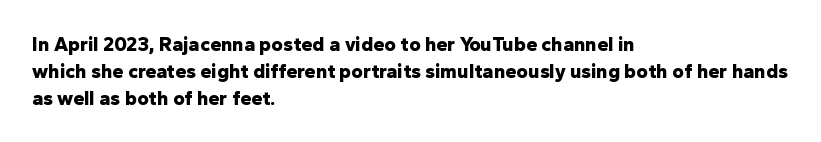
The font's upright variant was chosen for this text. Notice how the passage keeps a crisp vertical edge on the left only. Honestly, the row spacing looks completely unremarkable. Bare-footed words on every line.
